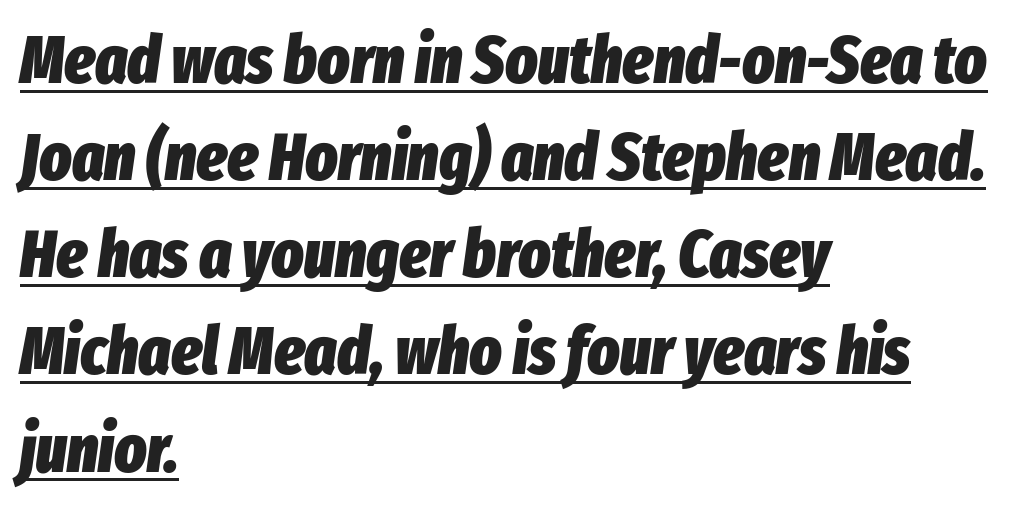
{"italic": "yes", "lean": "right", "slant_degrees": 8, "bold": "yes", "weight": "heavy", "width": "condensed", "stroke_contrast": "low", "x_height": "medium", "monospaced": "no", "underline": "yes", "align": "left", "line_spacing": "normal", "line_spacing_ratio": 1.45, "letter_spacing": "normal", "letter_spacing_em": 0.0, "glyph_px": 67}
